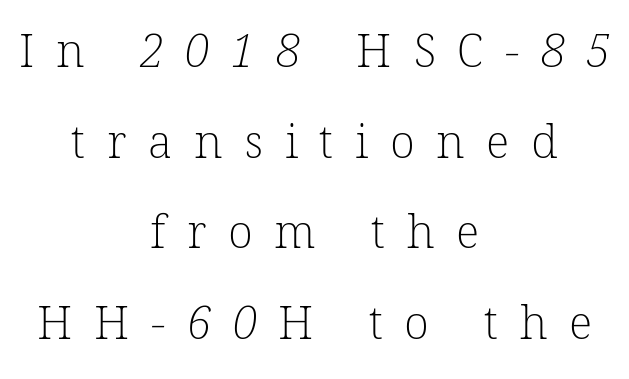
Descenders hang freely into open space. Compared with a typical body face, this is equally light or lighter still. Spacing between characters has been opened up far beyond the box default. One-word summary of the alignment: center.
